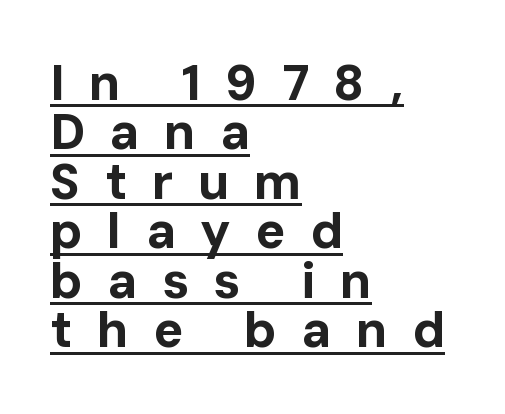
The image shows 50 px bold sans-serif type, upright; set left-aligned, tight line spacing (0.99x), unusually wide letter spacing (+0.49 em), underlined; low stroke contrast and a medium x-height.
